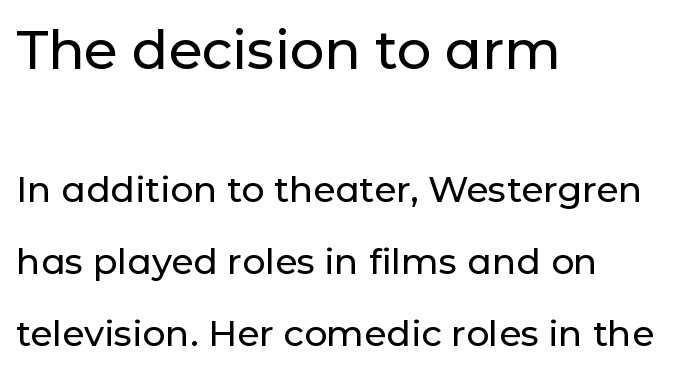
Q: Is the text italic (slanted)? A: No, it is upright.
Q: Is the typeface a serif or a sans-serif typeface? A: Sans-serif.
Q: Is the text underlined? A: No.
Q: How is the paragraph aligned? A: Left-aligned.
Q: Is the spacing between letters normal or unusually wide? A: Normal.
Q: Is the spacing between lines tight, normal or loose? A: Loose.
Q: Which block of text is set in a larger size, the first (top) or the second (bottom)? A: The first (top) one.
Q: Width (condensed, normal, or wide)? A: Normal.
Q: Stroke contrast? A: Low.
Q: x-height? A: Medium.
Q: Monospaced? A: No.
